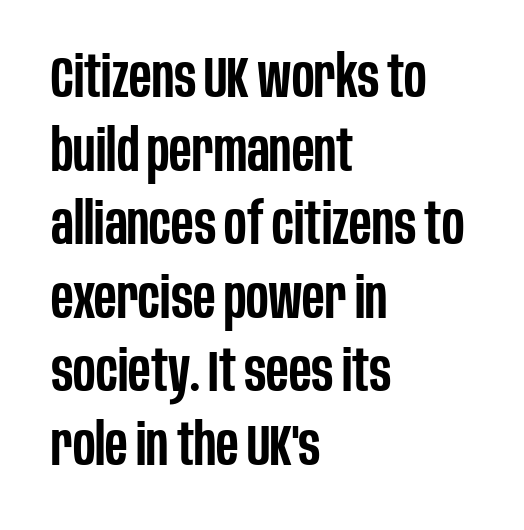
{"serif": "no", "italic": "no", "bold": "semi", "weight": "semibold", "width": "condensed", "stroke_contrast": "low", "x_height": "large", "monospaced": "no", "underline": "no", "align": "left", "line_spacing": "normal", "line_spacing_ratio": 1.29, "letter_spacing": "normal", "letter_spacing_em": 0.0, "glyph_px": 57}
